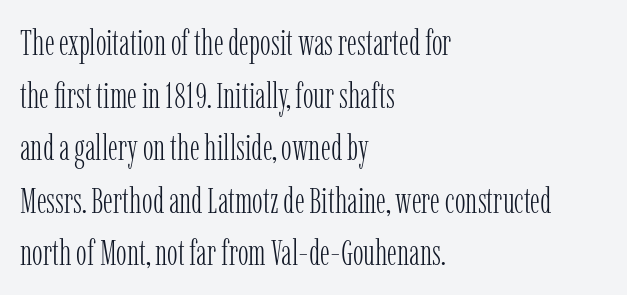
Q: Is the text bold? A: No.
Q: Is the text italic (slanted)? A: No, it is upright.
Q: Is the typeface a serif or a sans-serif typeface? A: Serif.
Q: Is the text underlined? A: No.
Q: How is the paragraph aligned? A: Left-aligned.
Q: Is the spacing between letters normal or unusually wide? A: Normal.
Q: Is the spacing between lines tight, normal or loose? A: Normal.
Q: Width (condensed, normal, or wide)? A: Condensed.
Q: Stroke contrast? A: Low.
Q: x-height? A: Medium.
Q: Monospaced? A: No.
